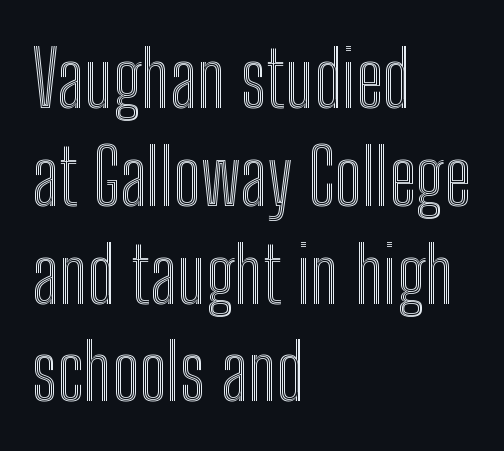
The image shows 77 px condensed type, upright; set left-aligned, normal line spacing (1.27x), normal letter spacing, not underlined; a medium x-height.
